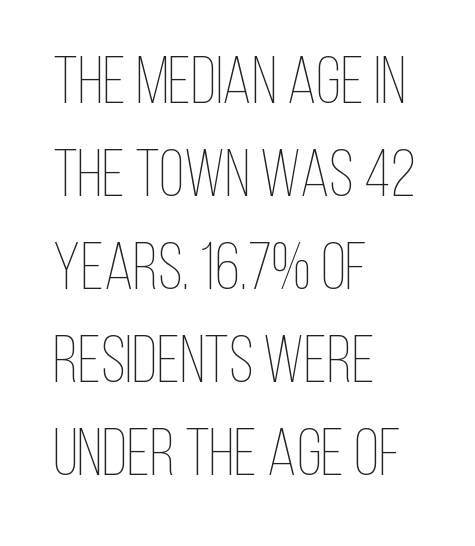
The image shows 66 px thin, condensed type, upright; set left-aligned, normal line spacing (1.41x), normal letter spacing, not underlined; low stroke contrast and a large x-height.
